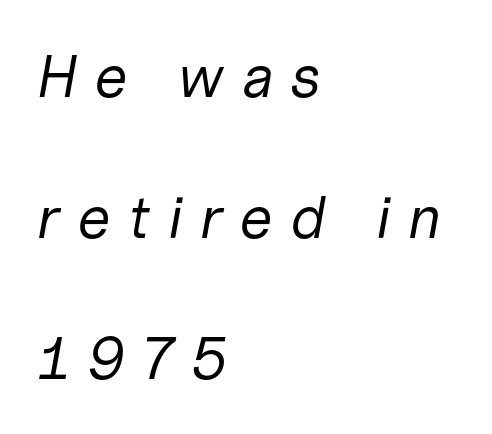
Q: Is the text bold? A: No.
Q: Is the text italic (slanted)? A: Yes, it leans right by about 10 degrees.
Q: Is the text underlined? A: No.
Q: How is the paragraph aligned? A: Left-aligned.
Q: Is the spacing between letters normal or unusually wide? A: Unusually wide.
Q: Is the spacing between lines tight, normal or loose? A: Loose.
Q: Width (condensed, normal, or wide)? A: Normal.
Q: Stroke contrast? A: Low.
Q: x-height? A: Medium.
Q: Monospaced? A: No.
